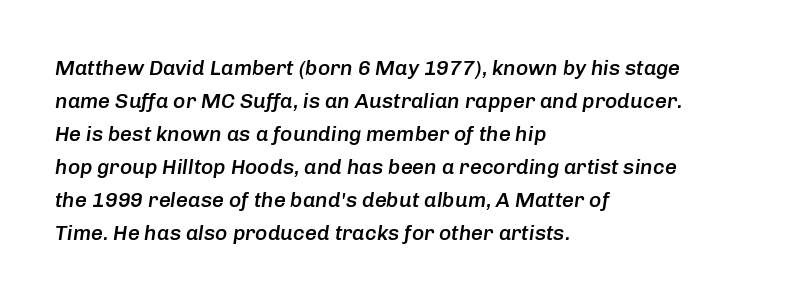
{"italic": "yes", "lean": "right", "slant_degrees": 8, "bold": "semi", "underline": "no", "align": "left", "line_spacing": "normal", "line_spacing_ratio": 1.57, "letter_spacing": "normal", "letter_spacing_em": 0.0, "glyph_px": 21}
